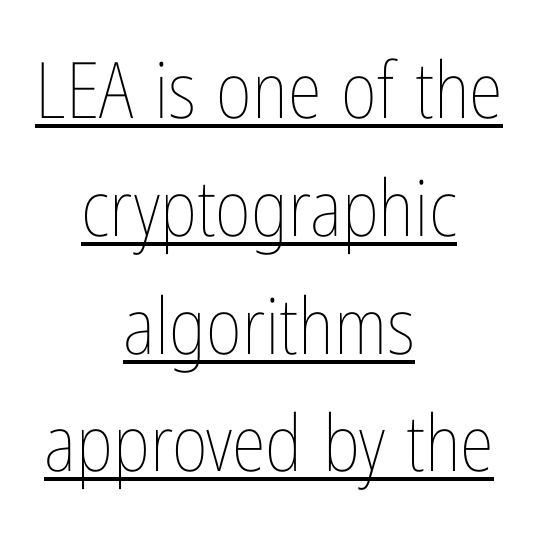
{"italic": "no", "bold": "no", "weight": "thin", "width": "condensed", "stroke_contrast": "low", "x_height": "medium", "monospaced": "no", "underline": "yes", "align": "center", "line_spacing": "normal", "line_spacing_ratio": 1.51, "letter_spacing": "normal", "letter_spacing_em": 0.0, "glyph_px": 78}
